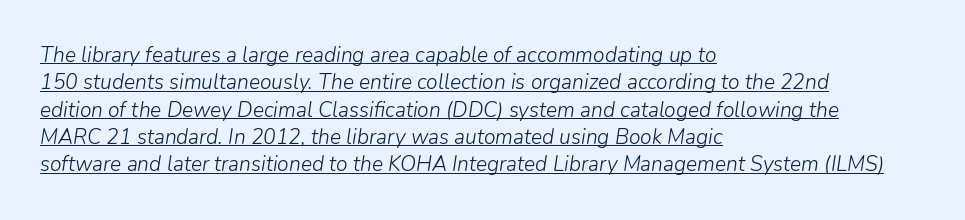
Honestly, the row spacing looks completely unremarkable. Stems here are at most as thick as an everyday book face. A typographer would call this underscored text. The text carries the slant typical of an italic or oblique font.
